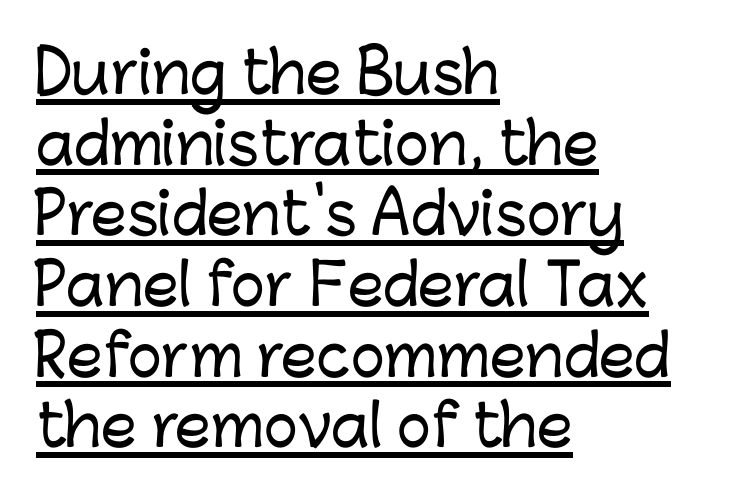
Q: Is the text italic (slanted)? A: No, it is upright.
Q: Is the typeface a serif or a sans-serif typeface? A: Sans-serif.
Q: Is the text underlined? A: Yes.
Q: How is the paragraph aligned? A: Left-aligned.
Q: Is the spacing between letters normal or unusually wide? A: Normal.
Q: Width (condensed, normal, or wide)? A: Normal.
Q: Stroke contrast? A: Low.
Q: x-height? A: Medium.
Q: Monospaced? A: No.
